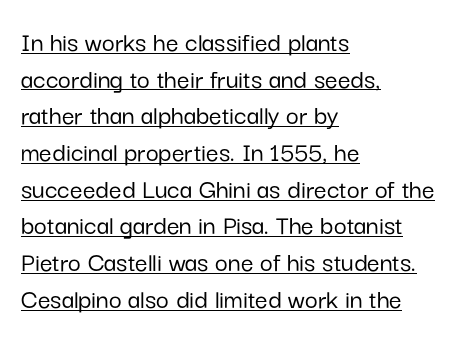
Honestly, the row spacing looks completely unremarkable. Default kerning and tracking; the words read as compact shapes. Underline: present. Do the characters align in a grid? No, the font is proportional. Stroke terminals: plain, sans-serif.
